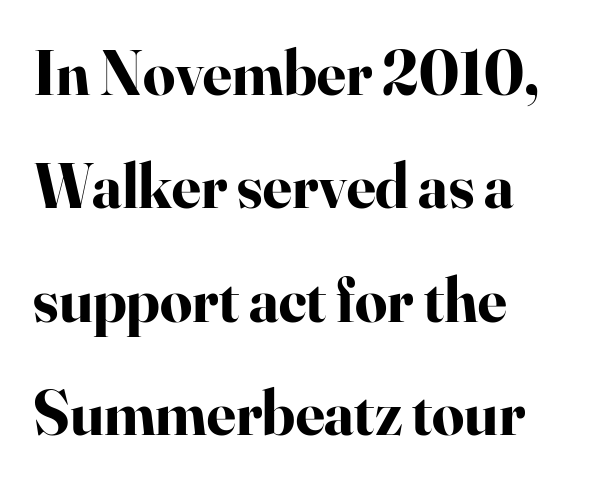
{"serif": "yes", "italic": "no", "bold": "yes", "weight": "bold", "width": "normal", "stroke_contrast": "high", "x_height": "small", "monospaced": "no", "underline": "no", "line_spacing_ratio": 1.8, "letter_spacing": "normal", "letter_spacing_em": 0.0, "glyph_px": 63}
